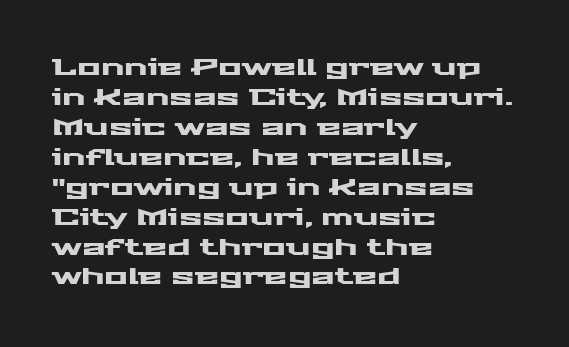
The image shows 22 px text type, upright; set left-aligned, normal line spacing (1.36x), normal letter spacing, not underlined.
